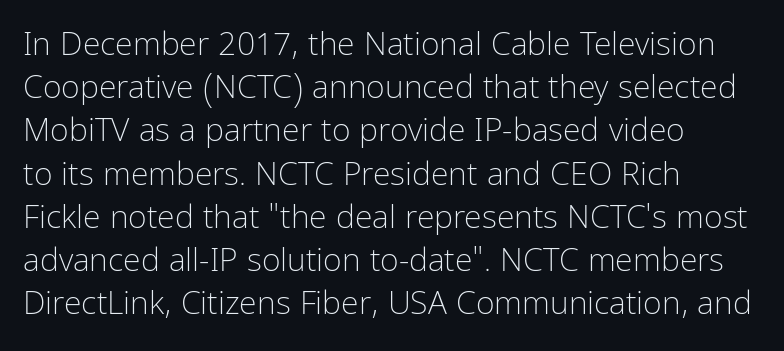
On a weight scale, this lands at 450 or below. Think of a printed novel: that variable character pitch is what you see here. A typesetter would call this zero additional tracking. Is there much room between lines? A standard amount, neither cramped nor airy. In terms of posture, this sample is upright.
